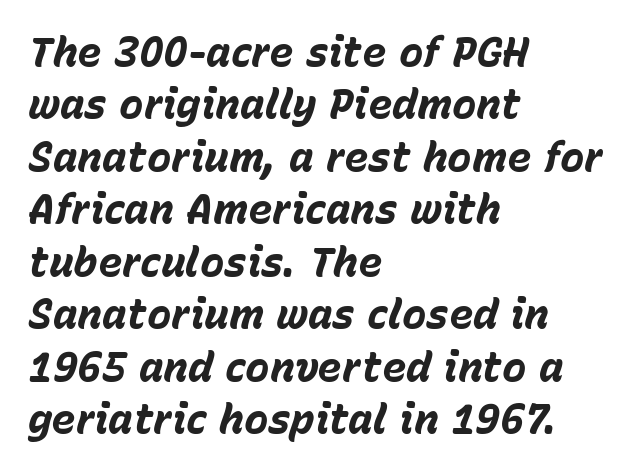
The area under the type is left untouched. Its strokes are broad and dark, the hallmark of bold type. Posture: slanted. Left-aligned paragraph, ragged on the right. Character widths vary here, with narrow letters taking less room than wide ones. Students, observe: this is what conventionally led text looks like.
